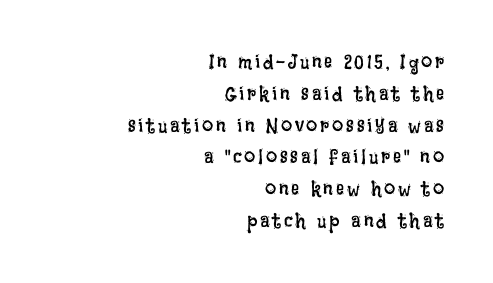
The image shows 20 px text type, upright; set right-aligned, normal line spacing (1.59x), not underlined.
